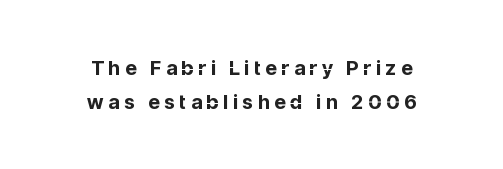
The sample has been set heavy, in full bold. These lines are centered, leaving both edges ragged. The face used here is rendered with a markedly widened letterfit. The string is rendered with underlining switched off. The lettering stays uniformly vertical, giving the passage a roman look. One glance says typical: line gaps are just what's usual.
